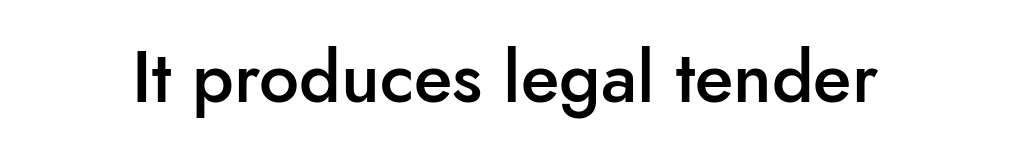
Q: Is the text bold? A: Semi-bold.
Q: Is the text italic (slanted)? A: No, it is upright.
Q: Is the typeface a serif or a sans-serif typeface? A: Sans-serif.
Q: Is the text underlined? A: No.
Q: Is the spacing between letters normal or unusually wide? A: Normal.
Q: Width (condensed, normal, or wide)? A: Normal.
Q: Stroke contrast? A: Low.
Q: x-height? A: Small.
Q: Monospaced? A: No.
